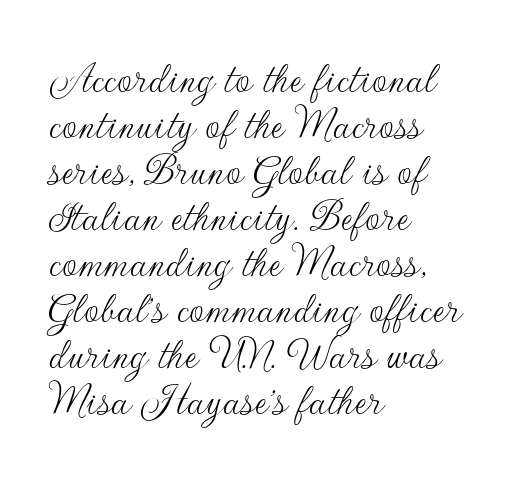
The line-height multiplier appears low, near solid setting. Look at the tracking — it's just the regular setting, nothing added. Words float on clear page, feet unadorned. If you drew a ruler down the left edge, every line would touch it.
